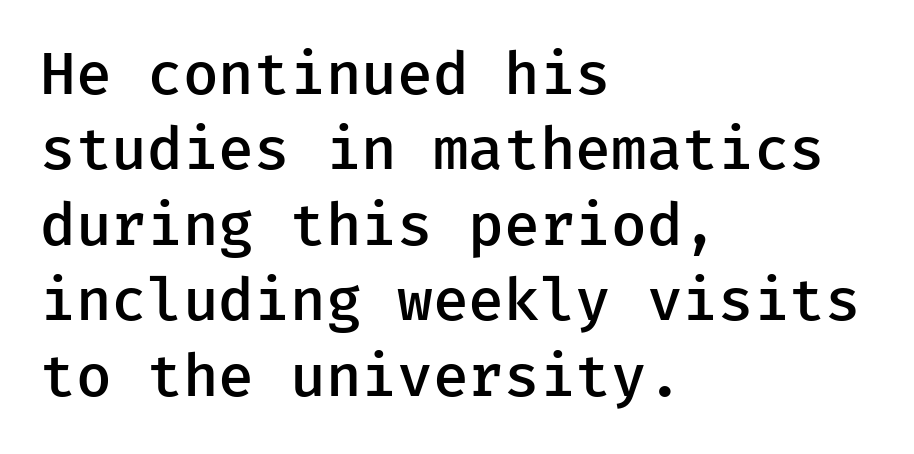
The image shows 58 px semibold sans-serif type, upright, monospaced; set left-aligned, normal line spacing (1.3x), normal letter spacing, not underlined; low stroke contrast and a medium x-height.
